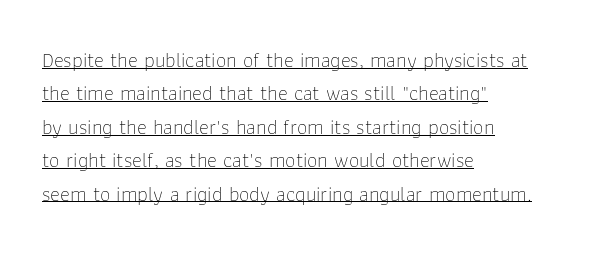
Q: Is the text bold? A: No.
Q: Is the text italic (slanted)? A: No, it is upright.
Q: Is the text underlined? A: Yes.
Q: How is the paragraph aligned? A: Left-aligned.
Q: Is the spacing between letters normal or unusually wide? A: Normal.
Q: Is the spacing between lines tight, normal or loose? A: Normal.
